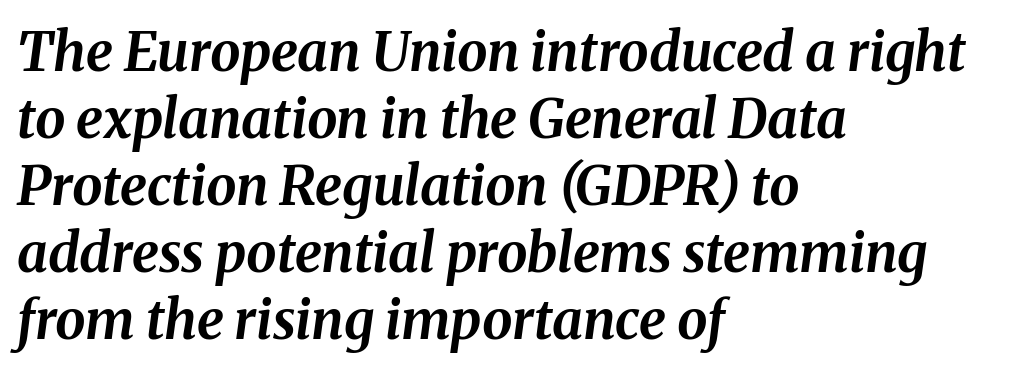
Typeset ragged right — the left edge is the straight one. The letters are bold, with thick, heavy strokes. Descenders hang freely into open space. These lines were composed using italics. The face used here is proportionally spaced, like ordinary book or web type.
